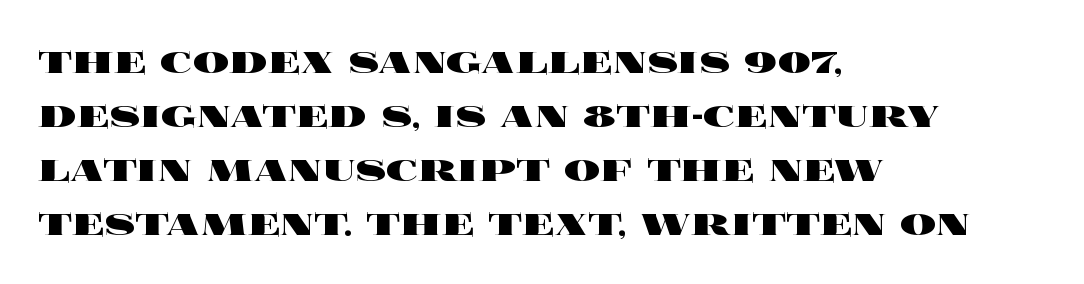
{"italic": "no", "bold": "yes", "weight": "heavy", "width": "wide", "x_height": "large", "monospaced": "no", "underline": "no", "align": "left", "line_spacing_ratio": 1.2, "letter_spacing": "normal", "letter_spacing_em": 0.0, "glyph_px": 45}
